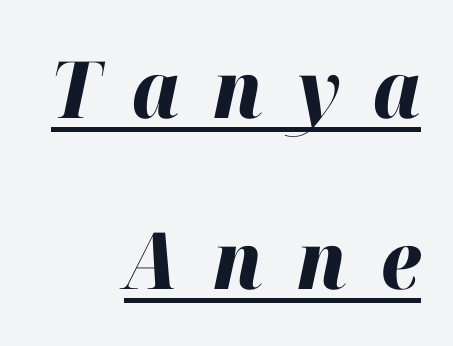
Q: Is the text bold? A: Yes.
Q: Is the text italic (slanted)? A: Yes, it leans right by about 12 degrees.
Q: Is the text underlined? A: Yes.
Q: How is the paragraph aligned? A: Right-aligned.
Q: Is the spacing between letters normal or unusually wide? A: Unusually wide.
Q: Is the spacing between lines tight, normal or loose? A: Loose.
Q: Width (condensed, normal, or wide)? A: Normal.
Q: Stroke contrast? A: High.
Q: x-height? A: Medium.
Q: Monospaced? A: No.
